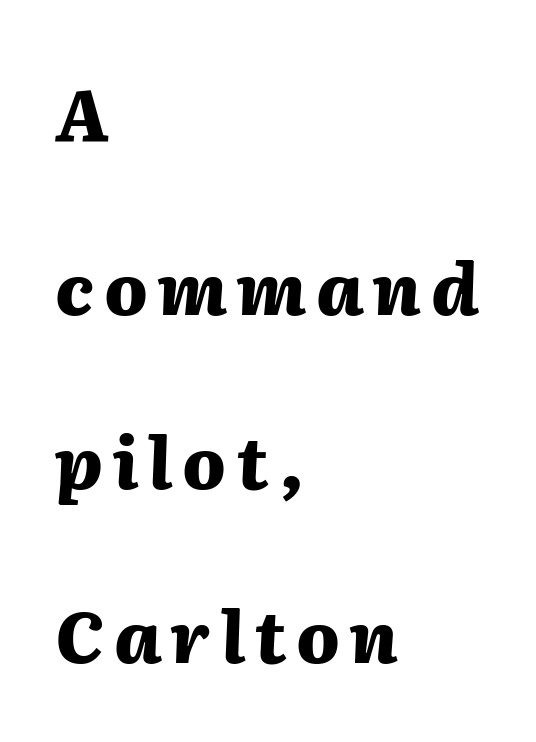
{"italic": "yes", "lean": "right", "slant_degrees": 2, "bold": "yes", "weight": "heavy", "width": "normal", "stroke_contrast": "medium", "x_height": "medium", "monospaced": "no", "underline": "no", "align": "left", "line_spacing": "loose", "line_spacing_ratio": 2.45, "glyph_px": 71}
